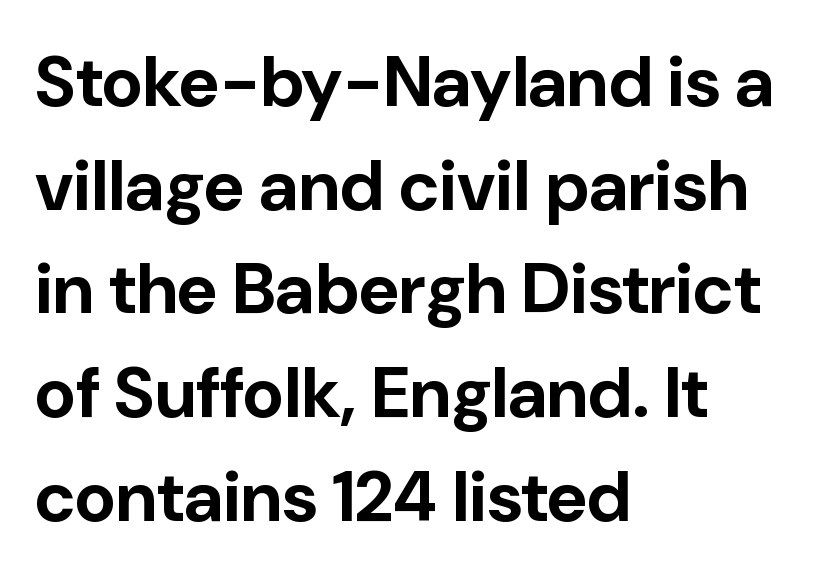
Q: Is the text bold? A: Yes.
Q: Is the text italic (slanted)? A: No, it is upright.
Q: Is the typeface a serif or a sans-serif typeface? A: Sans-serif.
Q: Is the text underlined? A: No.
Q: How is the paragraph aligned? A: Left-aligned.
Q: Is the spacing between letters normal or unusually wide? A: Normal.
Q: Is the spacing between lines tight, normal or loose? A: Normal.
Q: Width (condensed, normal, or wide)? A: Normal.
Q: Stroke contrast? A: Low.
Q: x-height? A: Medium.
Q: Monospaced? A: No.
